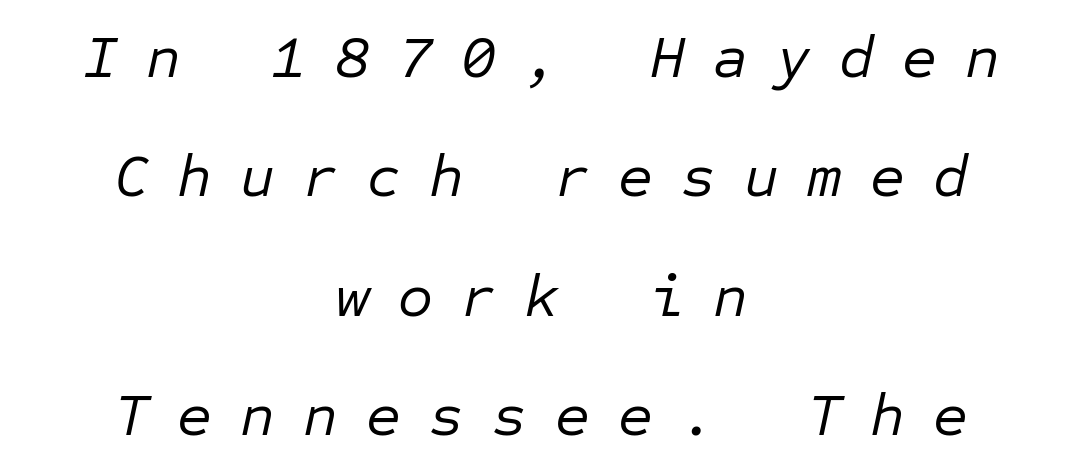
Q: Is the text bold? A: No.
Q: Is the text italic (slanted)? A: Yes, it leans right by about 12 degrees.
Q: Is the text underlined? A: No.
Q: How is the paragraph aligned? A: Centered.
Q: Is the spacing between letters normal or unusually wide? A: Unusually wide.
Q: Is the spacing between lines tight, normal or loose? A: Loose.
Q: Width (condensed, normal, or wide)? A: Normal.
Q: Stroke contrast? A: Low.
Q: x-height? A: Medium.
Q: Monospaced? A: Yes.
